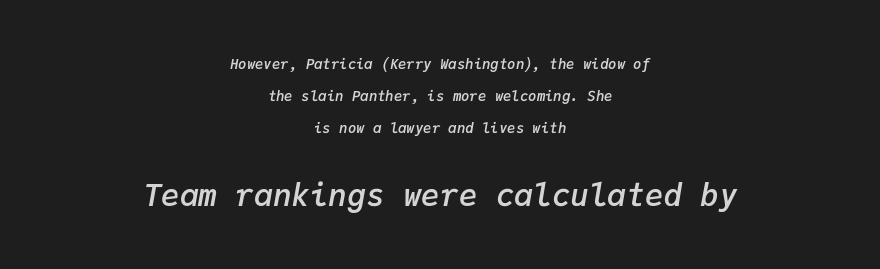
Reading top to bottom, the characters get bigger at the block break. An italicized treatment has been applied to the whole sample. Decoration check: the copy has no underline. The passage shown is semibold, sitting just below true bold. This sample is center-justified, so both line endings float freely.
